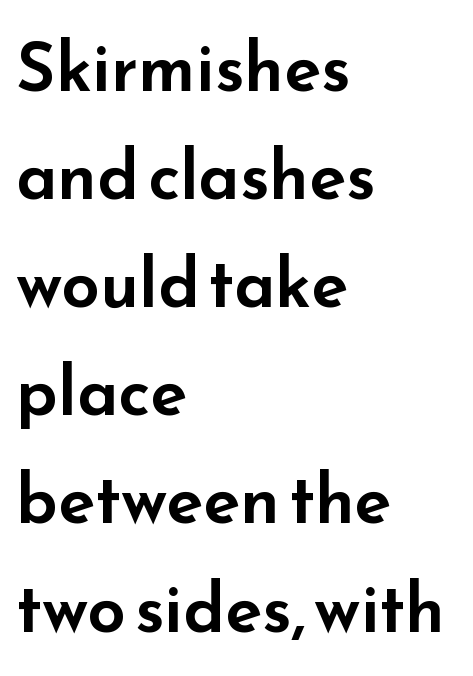
The rendering uses natural spacing where letterforms have individual widths. The rendering shows plain stroke endings on the letterforms — a sans-serif design. Short note: letters normally spaced. Vertically, the passage feels balanced, rows spaced as you'd expect.
